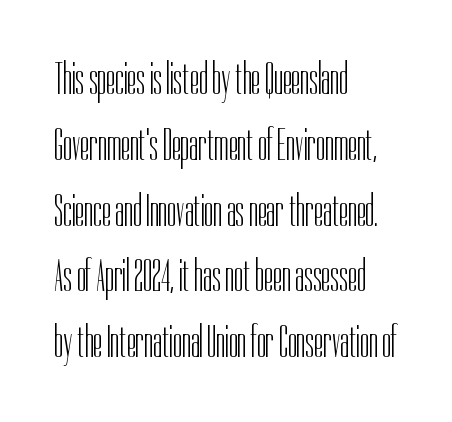
A student would call this left alignment; a typographer would say flush left, rag right. Rows of type keep a routine distance in the vertical direction. Lines of text with bare space underneath. Is this a heavy cut? Hardly; it is regular or lighter.
